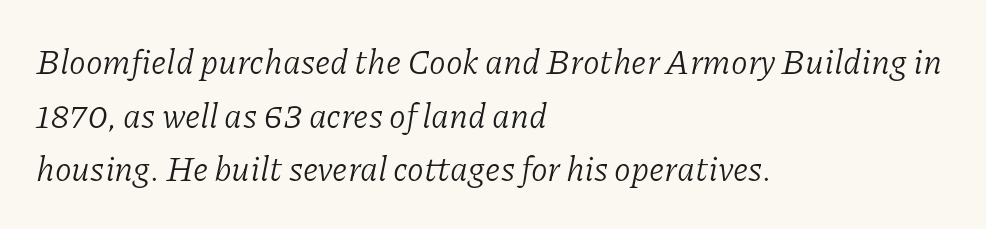
The image shows 34 px light serif type, italic (leaning right); set left-aligned, normal line spacing (1.58x), normal letter spacing, not underlined; low stroke contrast and a medium x-height.
